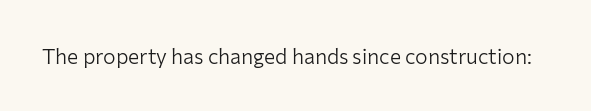
The image shows 21 px text type, upright; set normal letter spacing, not underlined.
